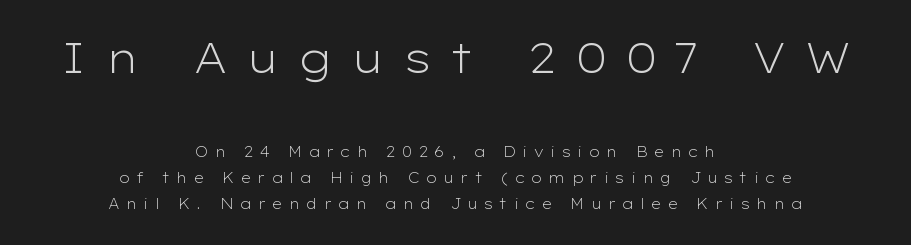
Q: Is the text bold? A: No.
Q: Is the text italic (slanted)? A: No, it is upright.
Q: Is the typeface a serif or a sans-serif typeface? A: Sans-serif.
Q: Is the text underlined? A: No.
Q: How is the paragraph aligned? A: Centered.
Q: Is the spacing between letters normal or unusually wide? A: Unusually wide.
Q: Which block of text is set in a larger size, the first (top) or the second (bottom)? A: The first (top) one.
Q: Width (condensed, normal, or wide)? A: Wide.
Q: Stroke contrast? A: Low.
Q: x-height? A: Medium.
Q: Monospaced? A: No.
